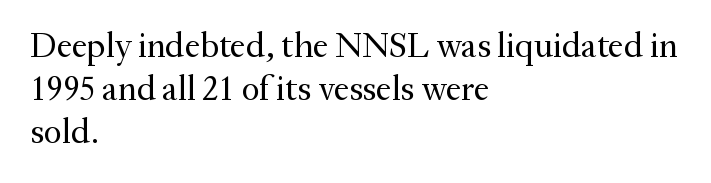
Q: Is the text bold? A: No.
Q: Is the text italic (slanted)? A: No, it is upright.
Q: Is the typeface a serif or a sans-serif typeface? A: Serif.
Q: Is the text underlined? A: No.
Q: How is the paragraph aligned? A: Left-aligned.
Q: Is the spacing between letters normal or unusually wide? A: Normal.
Q: Width (condensed, normal, or wide)? A: Normal.
Q: Stroke contrast? A: Medium.
Q: x-height? A: Small.
Q: Monospaced? A: No.
